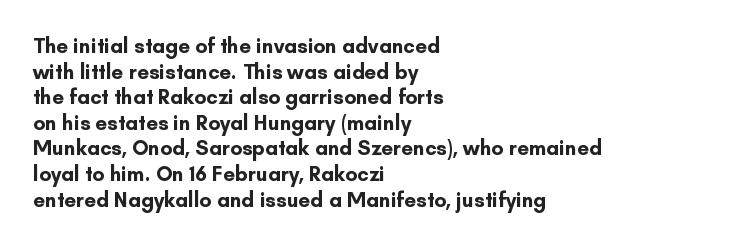
Is there any slant? The stems are plumb. The zone under the glyphs is completely vacant. Caption: bold face, heavy strokes. Each word holds together tightly as a unit, with standard inter-letter gaps. Does the copy run flush right? No — it runs flush left.
